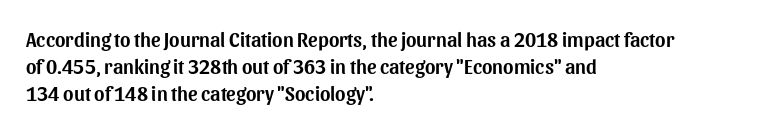
Q: Is the text italic (slanted)? A: No, it is upright.
Q: Is the text underlined? A: No.
Q: How is the paragraph aligned? A: Left-aligned.
Q: Is the spacing between letters normal or unusually wide? A: Normal.
Q: Is the spacing between lines tight, normal or loose? A: Normal.
